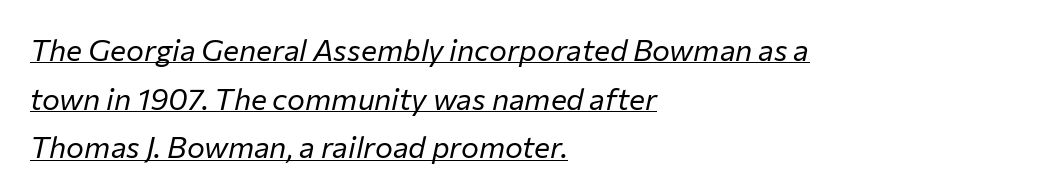
{"italic": "yes", "lean": "right", "slant_degrees": 12, "bold": "no", "weight": "regular", "width": "normal", "stroke_contrast": "low", "x_height": "medium", "monospaced": "no", "underline": "yes", "align": "left", "line_spacing": "normal", "line_spacing_ratio": 1.62, "letter_spacing": "normal", "letter_spacing_em": 0.0, "glyph_px": 30}
